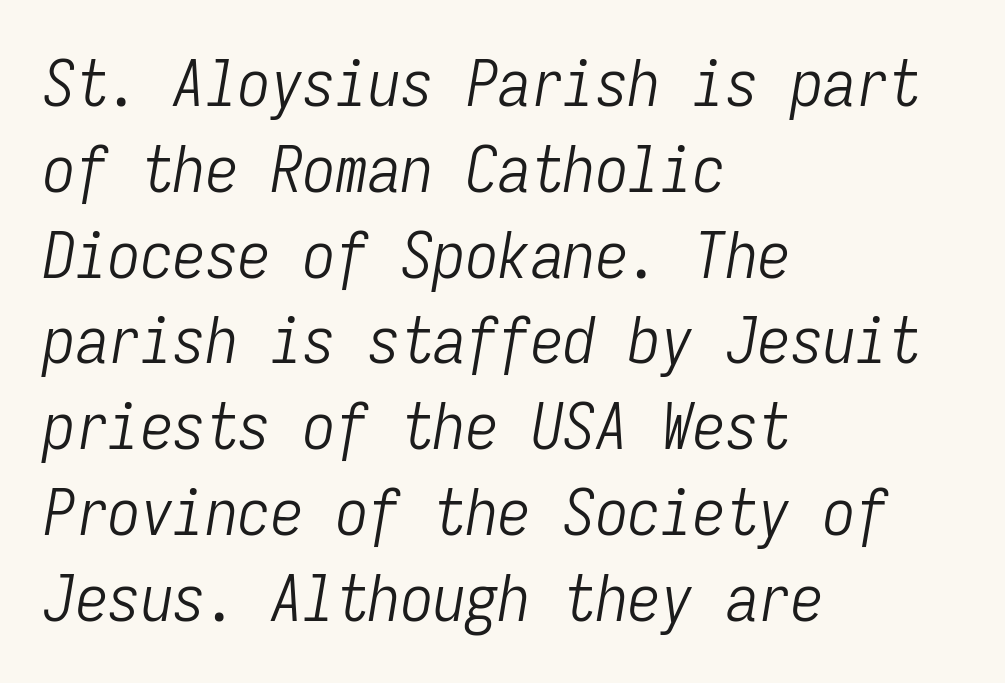
Q: Is the text bold? A: No.
Q: Is the text italic (slanted)? A: Yes, it leans right by about 9 degrees.
Q: Is the text underlined? A: No.
Q: How is the paragraph aligned? A: Left-aligned.
Q: Is the spacing between letters normal or unusually wide? A: Normal.
Q: Is the spacing between lines tight, normal or loose? A: Normal.
Q: Width (condensed, normal, or wide)? A: Condensed.
Q: Stroke contrast? A: Low.
Q: x-height? A: Medium.
Q: Monospaced? A: Yes.
